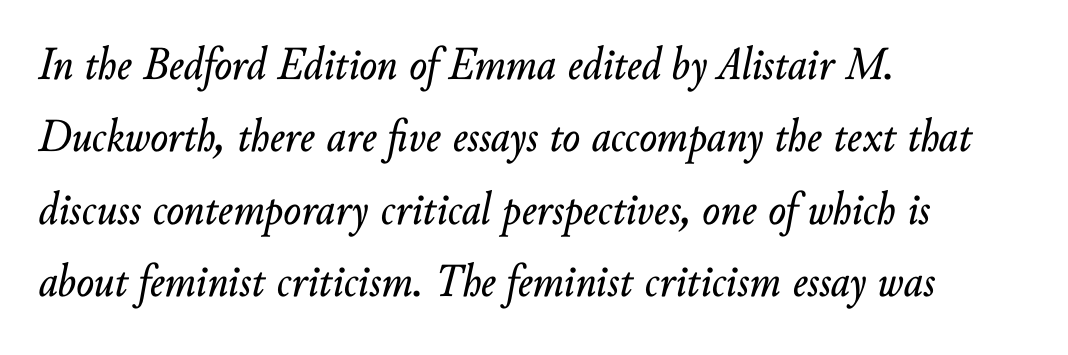
Q: Is the text italic (slanted)? A: Yes, it leans right by about 10 degrees.
Q: Is the text underlined? A: No.
Q: How is the paragraph aligned? A: Left-aligned.
Q: Is the spacing between letters normal or unusually wide? A: Normal.
Q: Is the spacing between lines tight, normal or loose? A: Normal.
Q: Width (condensed, normal, or wide)? A: Normal.
Q: Stroke contrast? A: Low.
Q: x-height? A: Small.
Q: Monospaced? A: No.
